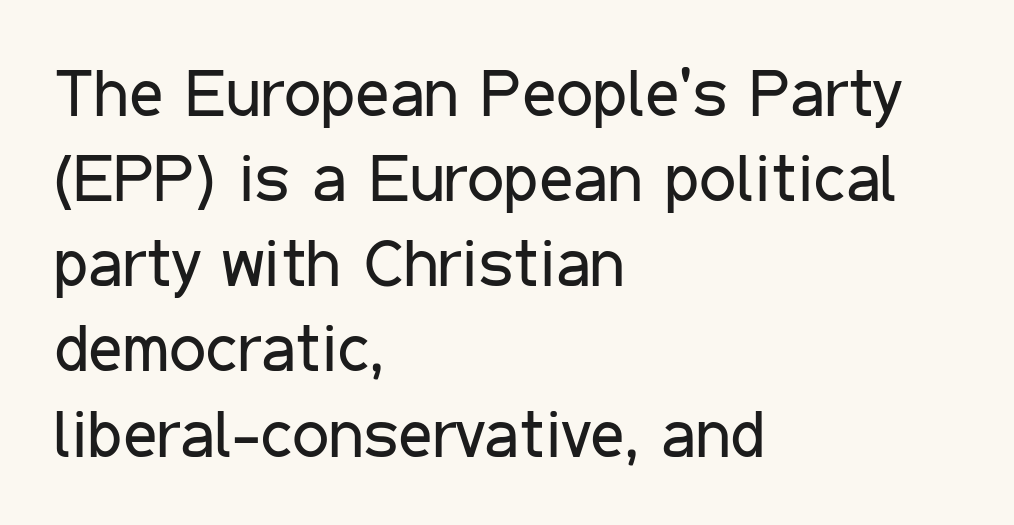
Q: Is the text bold? A: No.
Q: Is the text italic (slanted)? A: No, it is upright.
Q: Is the typeface a serif or a sans-serif typeface? A: Sans-serif.
Q: Is the text underlined? A: No.
Q: How is the paragraph aligned? A: Left-aligned.
Q: Is the spacing between letters normal or unusually wide? A: Normal.
Q: Is the spacing between lines tight, normal or loose? A: Normal.
Q: Width (condensed, normal, or wide)? A: Condensed.
Q: Stroke contrast? A: Low.
Q: x-height? A: Medium.
Q: Monospaced? A: No.
